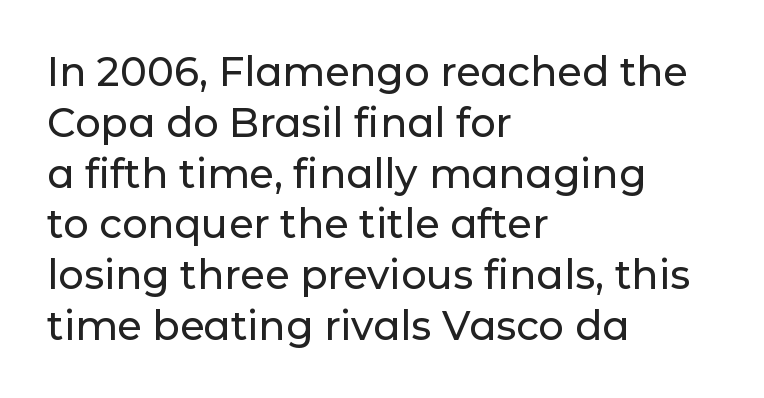
{"serif": "no", "italic": "no", "width": "normal", "stroke_contrast": "low", "x_height": "medium", "monospaced": "no", "underline": "no", "align": "left", "line_spacing": "normal", "line_spacing_ratio": 1.27, "letter_spacing": "normal", "letter_spacing_em": 0.0, "glyph_px": 40}
